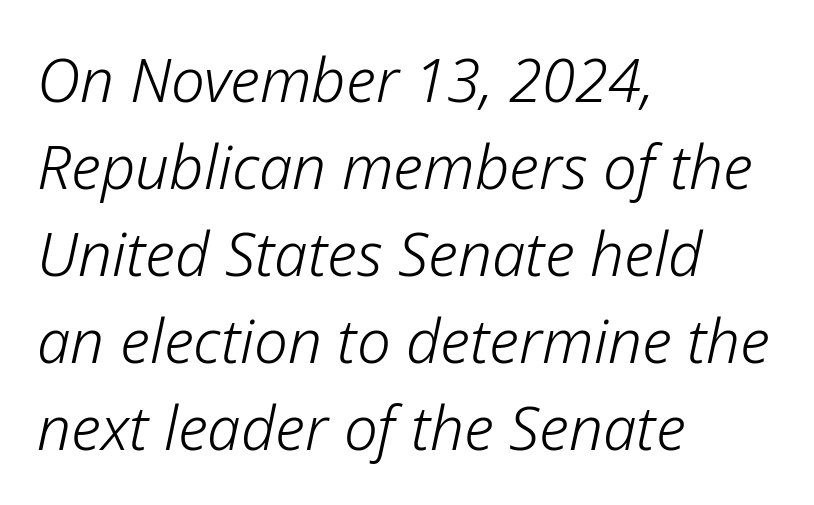
Q: Is the text bold? A: No.
Q: Is the text italic (slanted)? A: Yes, it leans right by about 12 degrees.
Q: Is the text underlined? A: No.
Q: How is the paragraph aligned? A: Left-aligned.
Q: Is the spacing between letters normal or unusually wide? A: Normal.
Q: Is the spacing between lines tight, normal or loose? A: Normal.
Q: Width (condensed, normal, or wide)? A: Normal.
Q: Stroke contrast? A: Low.
Q: x-height? A: Medium.
Q: Monospaced? A: No.
